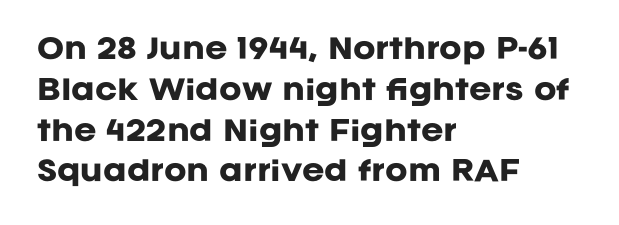
This is the regular roman posture of the typeface. Regarding leading, the lines here are spaced in the standard way. Heft: maximum for text — a bold. The specimen omits any rule beneath the text block's lines.
